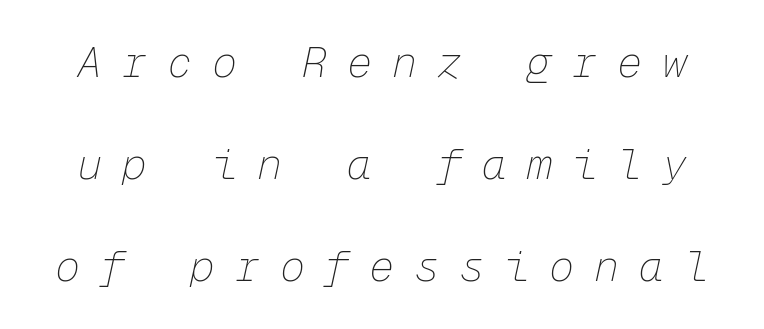
The string is rendered with underlining switched off. On a weight scale, this lands at 450 or below. The line texture is sparse and dotted thanks to wide tracking. Vertical spacing — loose.
